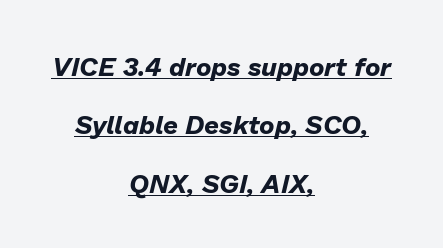
The rendering positions every line midway between the sides. What stands out about the letter spacing? Nothing — it is the standard amount. In designer terms, the underline attribute is active on this setting. Leading: increased.
